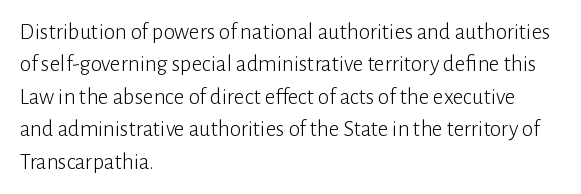
{"italic": "no", "bold": "no", "underline": "no", "align": "left", "line_spacing": "normal", "line_spacing_ratio": 1.41, "letter_spacing": "normal", "letter_spacing_em": 0.0, "glyph_px": 23}
